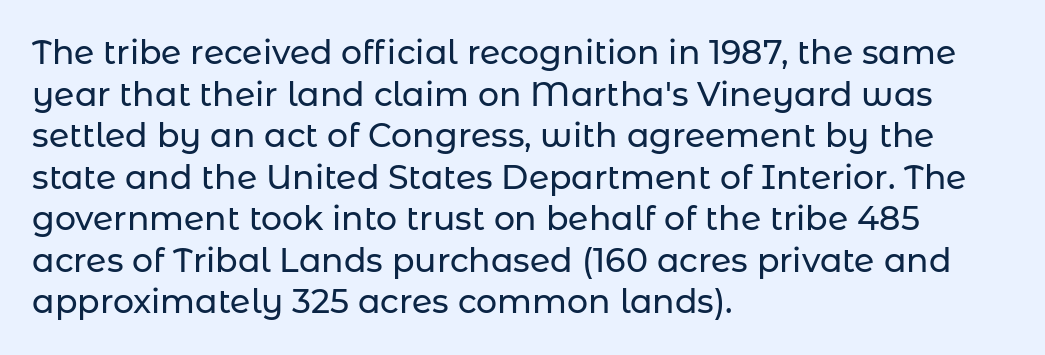
Q: Is the text italic (slanted)? A: No, it is upright.
Q: Is the typeface a serif or a sans-serif typeface? A: Sans-serif.
Q: Is the text underlined? A: No.
Q: How is the paragraph aligned? A: Left-aligned.
Q: Is the spacing between letters normal or unusually wide? A: Normal.
Q: Is the spacing between lines tight, normal or loose? A: Normal.
Q: Width (condensed, normal, or wide)? A: Normal.
Q: Stroke contrast? A: Low.
Q: x-height? A: Medium.
Q: Monospaced? A: No.
